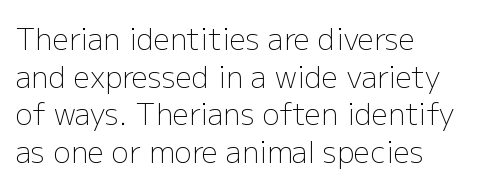
The image shows 29 px light sans-serif type, upright; set left-aligned, normal line spacing (1.3x), normal letter spacing, not underlined; low stroke contrast and a medium x-height.
